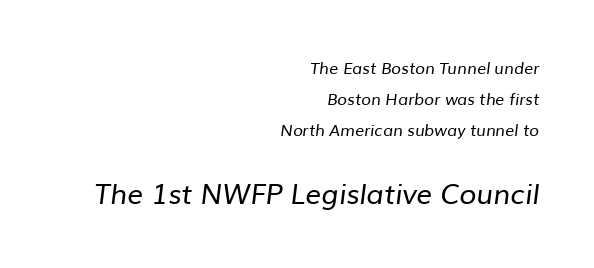
Spacing verdict: proportional, widths tailored to each character. Is this a sans? Yes — the strokes have no serifs. If you drew a ruler down the right edge, every line would touch it. Weight: not bold — regular or lighter. The foot of each line stays bare and open. Observe the ordinary spacing: letters are neighbours, not strangers.
